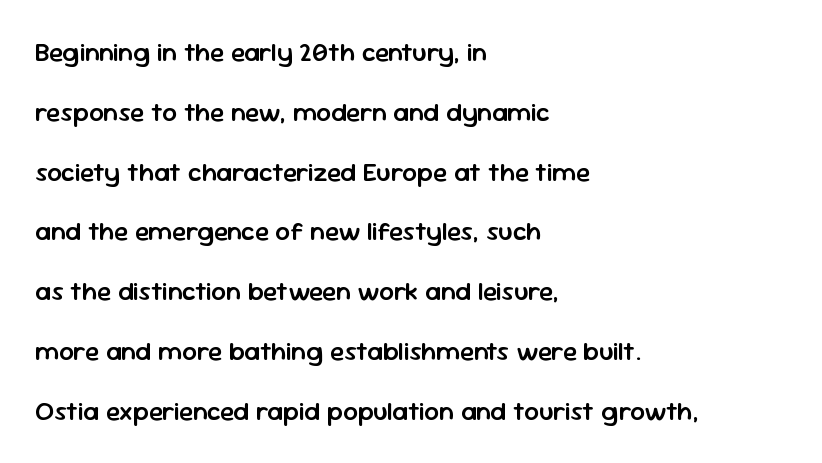
{"italic": "no", "bold": "semi", "underline": "no", "align": "left", "line_spacing": "loose", "line_spacing_ratio": 2.3, "letter_spacing": "normal", "letter_spacing_em": 0.0, "glyph_px": 26}
